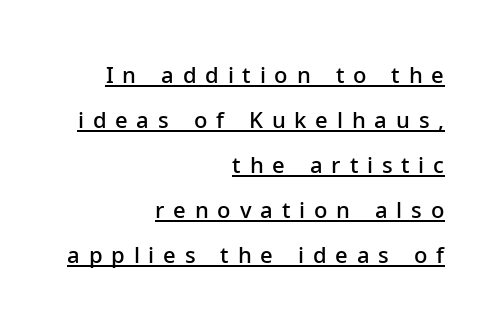
The image shows 22 px text type, upright; set right-aligned, loose line spacing (2.05x), unusually wide letter spacing (+0.4 em), underlined.
